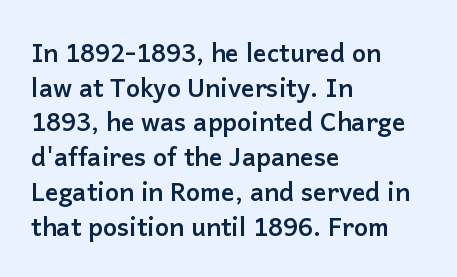
Q: Is the text bold? A: Yes.
Q: Is the text italic (slanted)? A: No, it is upright.
Q: Is the text underlined? A: No.
Q: How is the paragraph aligned? A: Left-aligned.
Q: Is the spacing between letters normal or unusually wide? A: Normal.
Q: Is the spacing between lines tight, normal or loose? A: Normal.
